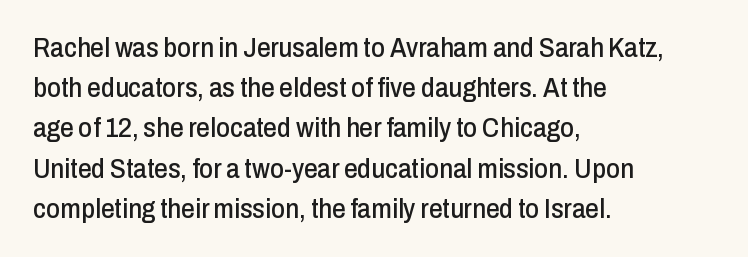
Summary of vertical rhythm: regular, with standard interline spacing. No italicization has been applied; the sample stays upright. One-word summary of the alignment: left. The line texture is even and compact thanks to regular tracking. The space directly below the letters is spotless.
